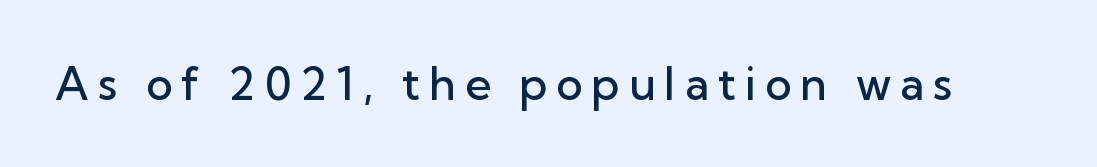
Underlining? Definitely not there. These lines have a slow, spaced-out rhythm from letter to letter. The letters advance in unequal steps, a hallmark of proportional type. Semibold letterforms, between regular and bold. Grotesque or geometric, the face here clearly has no serifs. Upright lettering throughout.
